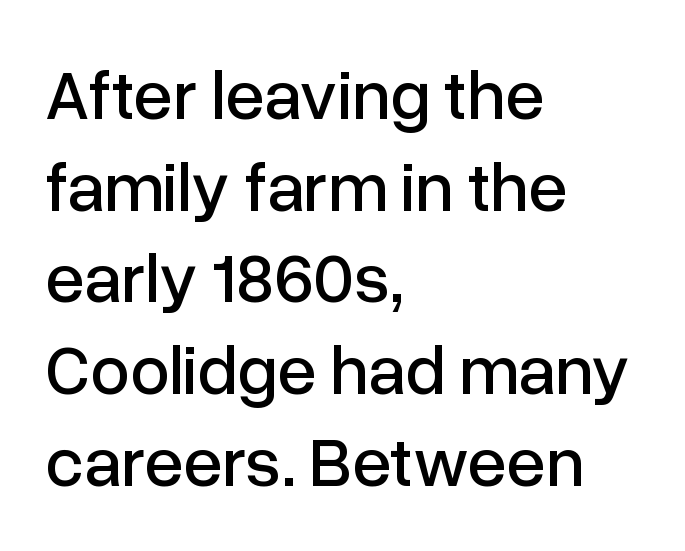
I'd call this a sans setting — the letters go barefoot. The rag falls on the right side of this text block. The specimen reads as upright at a glance. A typesetter would call this leading conventional body-copy spacing. The letters advance in unequal steps, a hallmark of proportional type. Standard letterfit; no display-style spreading of the glyphs.
